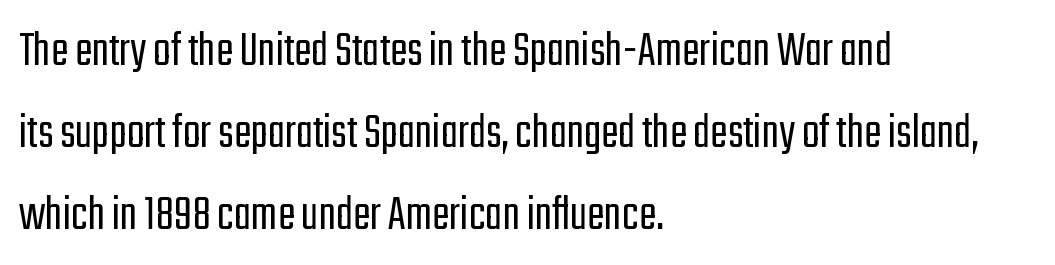
No feet cap the strokes, marking this as sans-serif type. Upright lettering throughout. The passage shown is typed in a proportional face where columns would drift. Standard letterfit; no display-style spreading of the glyphs. Each stroke keeps to a modest, everyday thickness or less.
